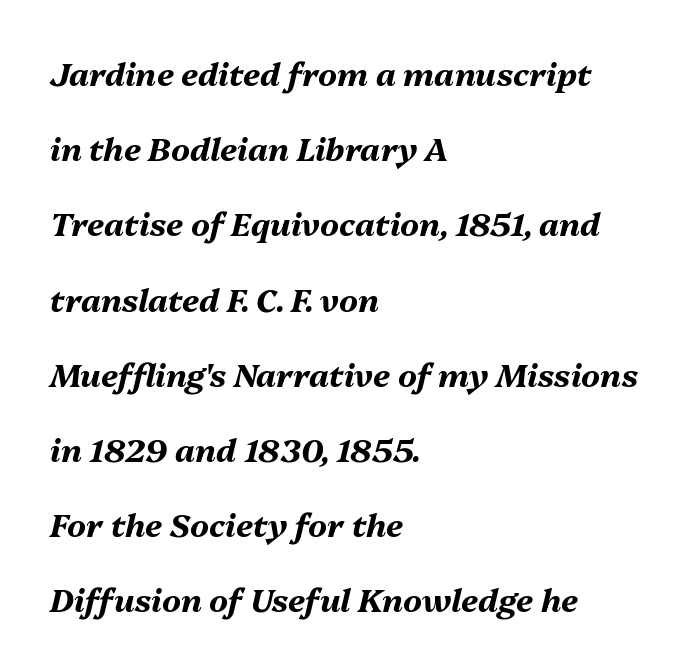
{"italic": "yes", "lean": "right", "slant_degrees": 13, "bold": "yes", "weight": "bold", "width": "normal", "stroke_contrast": "medium", "x_height": "medium", "monospaced": "no", "underline": "no", "align": "left", "line_spacing": "loose", "line_spacing_ratio": 2.35, "letter_spacing": "normal", "letter_spacing_em": 0.0, "glyph_px": 32}
